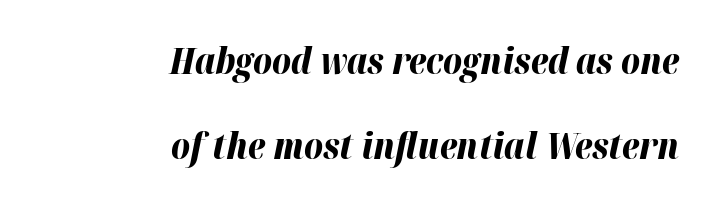
Q: Is the text bold? A: Yes.
Q: Is the text italic (slanted)? A: Yes, it leans right by about 12 degrees.
Q: Is the text underlined? A: No.
Q: How is the paragraph aligned? A: Right-aligned.
Q: Is the spacing between letters normal or unusually wide? A: Normal.
Q: Is the spacing between lines tight, normal or loose? A: Loose.
Q: Width (condensed, normal, or wide)? A: Normal.
Q: Stroke contrast? A: High.
Q: x-height? A: Medium.
Q: Monospaced? A: No.
